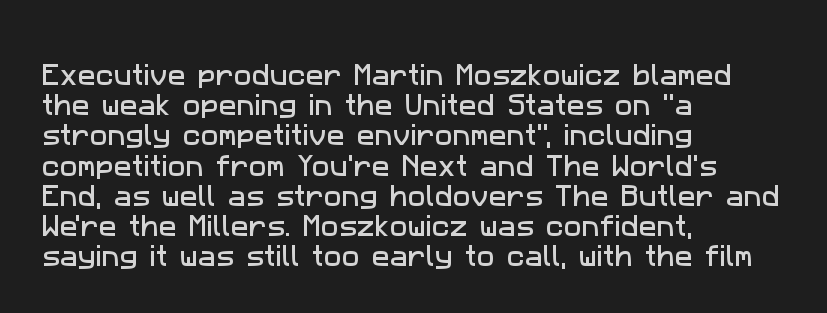
The image shows 24 px text type; set left-aligned, normal line spacing (1.26x), normal letter spacing, not underlined.
